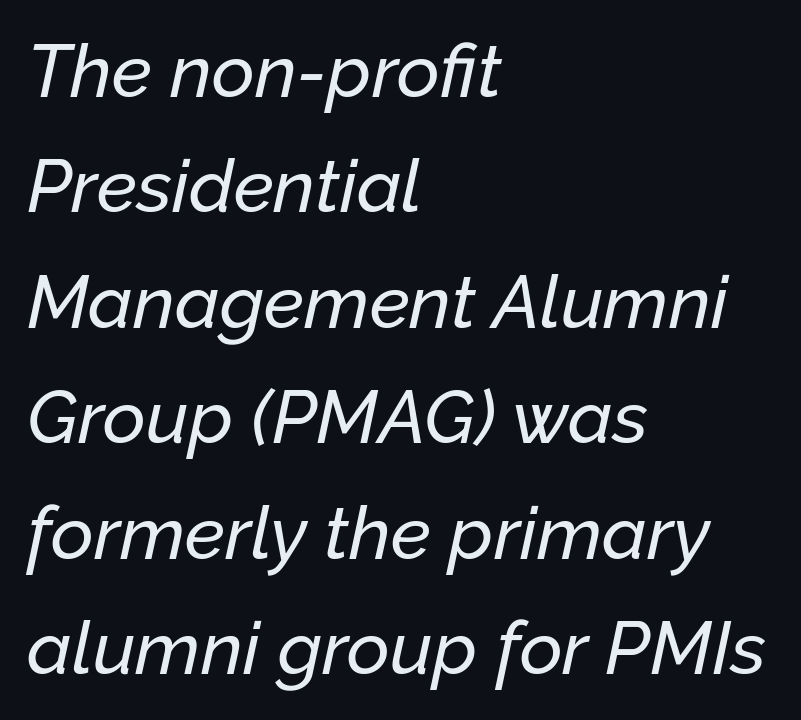
The image shows 74 px text type, italic (leaning right); set left-aligned, normal line spacing (1.56x), normal letter spacing, not underlined; low stroke contrast and a medium x-height.
